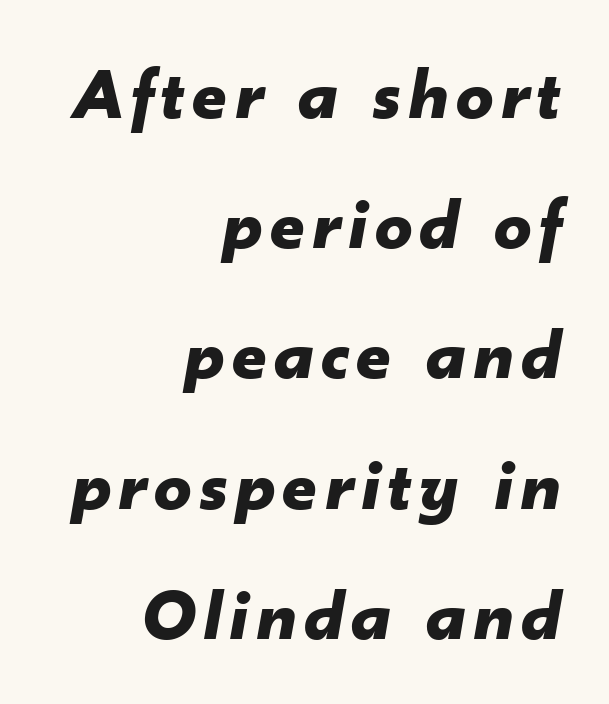
Q: Is the text bold? A: Yes.
Q: Is the text italic (slanted)? A: Yes, it leans right by about 10 degrees.
Q: Is the text underlined? A: No.
Q: How is the paragraph aligned? A: Right-aligned.
Q: Width (condensed, normal, or wide)? A: Normal.
Q: Stroke contrast? A: Low.
Q: x-height? A: Small.
Q: Monospaced? A: No.
